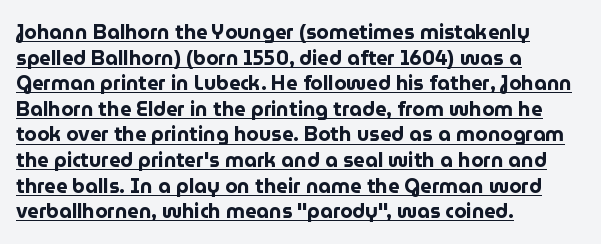
{"italic": "no", "bold": "yes", "underline": "yes", "align": "left", "line_spacing": "normal", "line_spacing_ratio": 1.28, "letter_spacing": "normal", "letter_spacing_em": 0.0, "glyph_px": 20}
